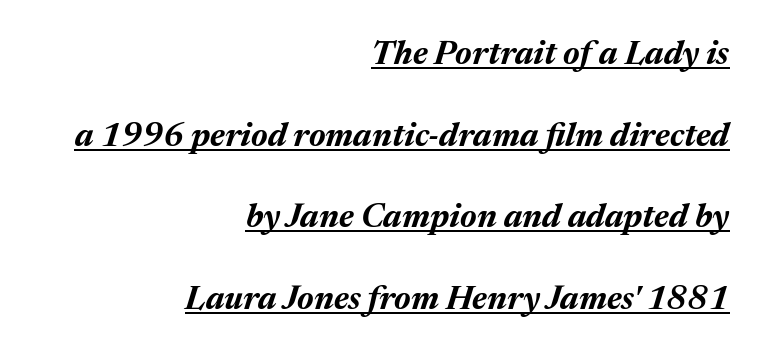
{"italic": "yes", "lean": "right", "slant_degrees": 17, "bold": "yes", "weight": "bold", "width": "normal", "stroke_contrast": "medium", "x_height": "medium", "monospaced": "no", "underline": "yes", "align": "right", "line_spacing": "loose", "line_spacing_ratio": 2.47, "letter_spacing": "normal", "letter_spacing_em": 0.0, "glyph_px": 33}
